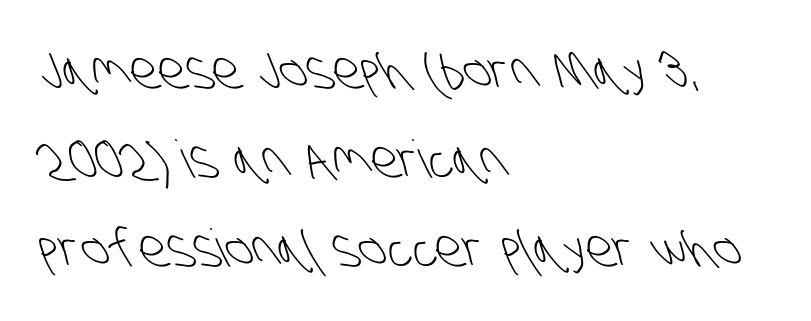
Q: Is the text bold? A: No.
Q: Is the typeface a serif or a sans-serif typeface? A: Sans-serif.
Q: Is the text underlined? A: No.
Q: How is the paragraph aligned? A: Left-aligned.
Q: Is the spacing between letters normal or unusually wide? A: Normal.
Q: Width (condensed, normal, or wide)? A: Condensed.
Q: Stroke contrast? A: Low.
Q: x-height? A: Large.
Q: Monospaced? A: No.
